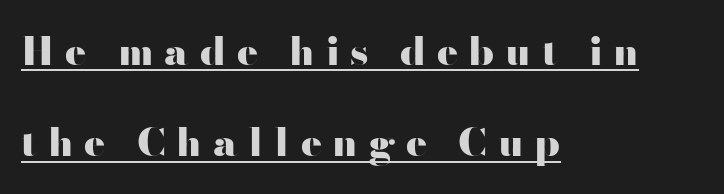
Whoever set this chose breathing room over compactness in the vertical rhythm. The letters advance in unequal steps, a hallmark of proportional type. The typesetting leans heavy: a genuine bold. Tall strokes in this sample are plumb rather than angled.
